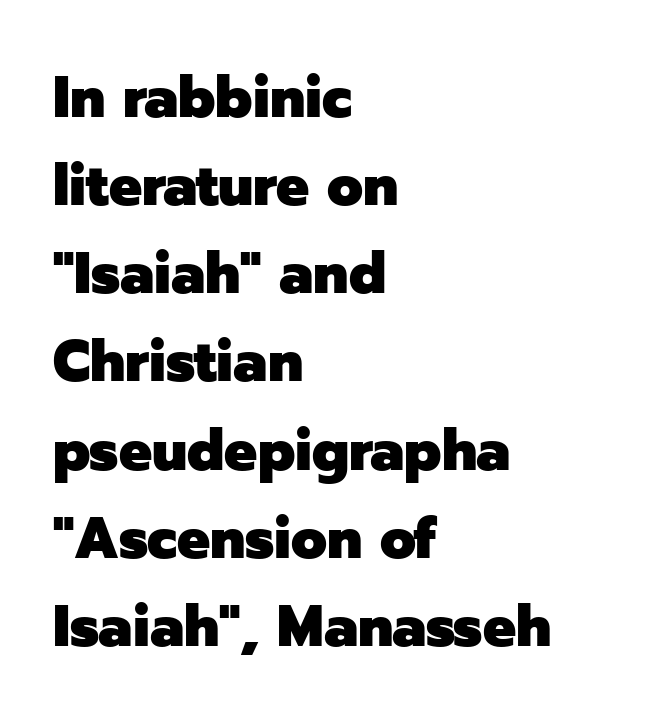
Each letter keeps its own natural width here, so spacing adapts to shape. The gaps between neighbouring characters are ordinary and unremarkable. The space beneath each line is pristine and unruled. A typesetter would label this face a sans. As a designer I'd log this as weight 700, bold. Every row of glyphs begins at an identical x-position on the left.
